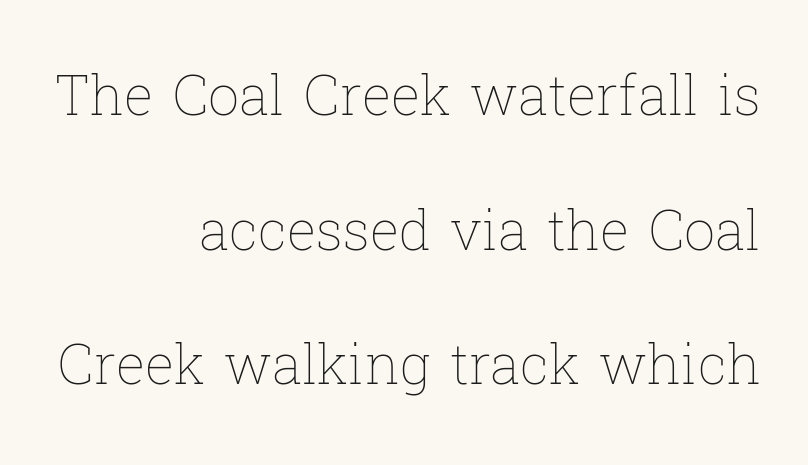
Q: Is the text bold? A: No.
Q: Is the text italic (slanted)? A: No, it is upright.
Q: Is the text underlined? A: No.
Q: How is the paragraph aligned? A: Right-aligned.
Q: Is the spacing between letters normal or unusually wide? A: Normal.
Q: Is the spacing between lines tight, normal or loose? A: Loose.
Q: Width (condensed, normal, or wide)? A: Normal.
Q: Stroke contrast? A: Low.
Q: x-height? A: Medium.
Q: Monospaced? A: No.
